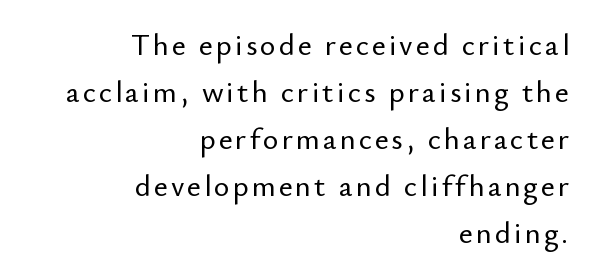
Q: Is the text italic (slanted)? A: No, it is upright.
Q: Is the typeface a serif or a sans-serif typeface? A: Sans-serif.
Q: Is the text underlined? A: No.
Q: How is the paragraph aligned? A: Right-aligned.
Q: Is the spacing between lines tight, normal or loose? A: Normal.
Q: Width (condensed, normal, or wide)? A: Normal.
Q: Stroke contrast? A: Low.
Q: x-height? A: Small.
Q: Monospaced? A: No.
